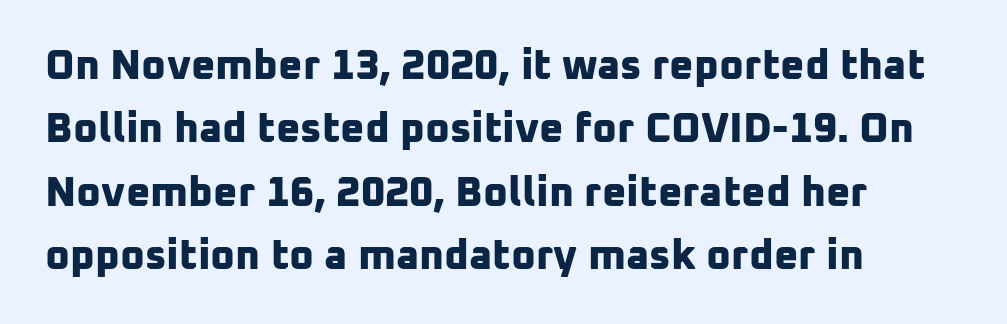
If you measured baseline to baseline, you'd find a middling distance. Standard letterfit; no display-style spreading of the glyphs. The lines in this sample share a left origin and differ only in where they stop. The strokes are fattened all the way to bold. The type family on display is of the sans-serif kind.
